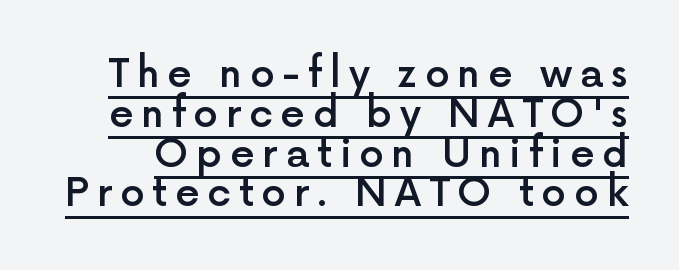
The image shows 39 px semibold sans-serif type, upright; set tight line spacing (1.02x), unusually wide letter spacing (+0.2 em), underlined; a medium x-height.
